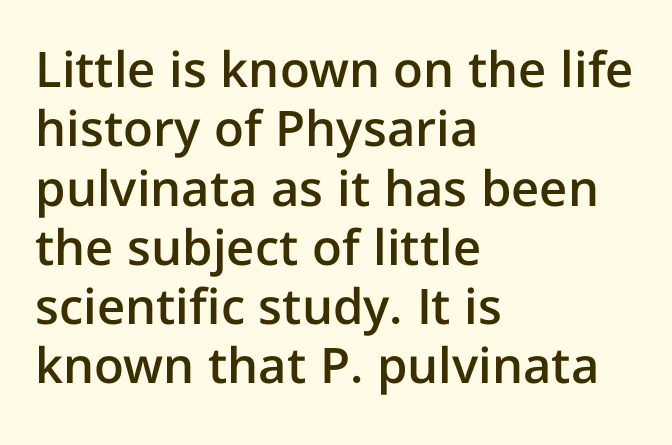
The horizontal fit of the characters is conventional and even. You could not count columns in this text — the font is proportionally spaced. This sample is left-justified, so line endings fall wherever the words run out. The glyphs in this specimen are sans serif. Letters rest on an invisible, unmarked baseline. The typography opts for an upright posture over an oblique one.
